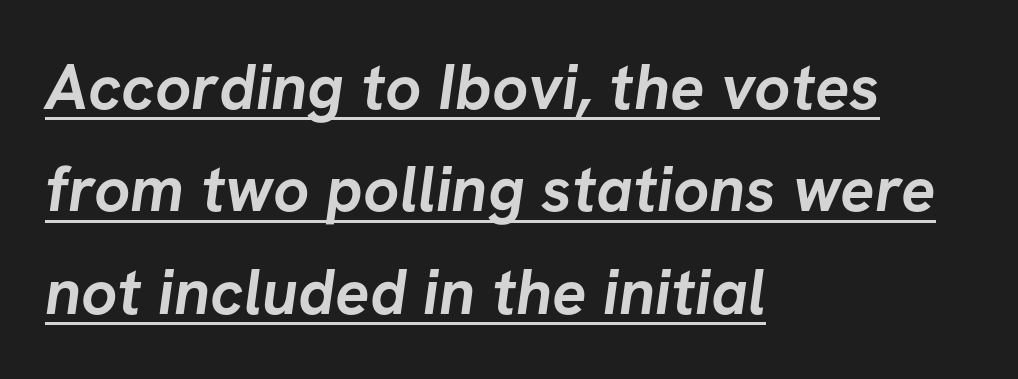
The face used here is proportionally spaced, like ordinary book or web type. Left-aligned paragraph, ragged on the right. In terms of letterspacing, this is plain default setting. The characters look thick and weighty, a clear bold. The words here are underlined.
